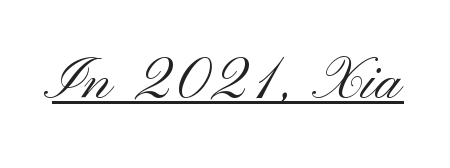
The strokes carry an ordinary text weight at most. Here the glyphs are tracked normally, forming tight word shapes. Check the space under the baseline: a stroke is drawn there. Nope, no serifs anywhere on these letters. Each letter keeps its own natural width here, so spacing adapts to shape.
